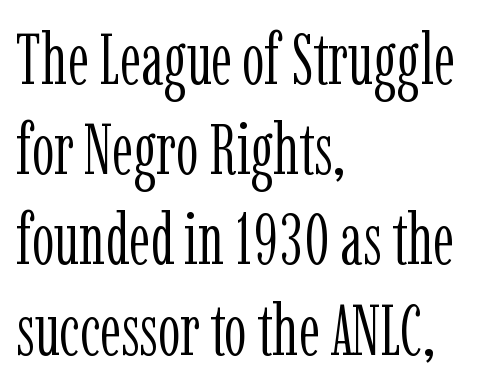
{"serif": "yes", "italic": "no", "bold": "no", "weight": "light", "width": "condensed", "stroke_contrast": "low", "x_height": "medium", "monospaced": "no", "underline": "no", "align": "left", "line_spacing": "normal", "line_spacing_ratio": 1.27, "letter_spacing": "normal", "letter_spacing_em": 0.0, "glyph_px": 71}
